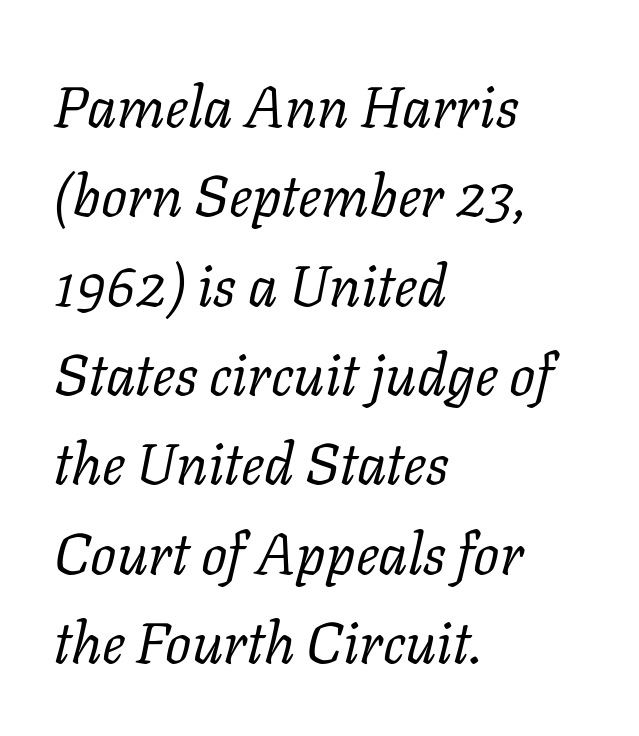
{"serif": "yes", "italic": "yes", "lean": "right", "slant_degrees": 11, "bold": "no", "weight": "regular", "width": "normal", "stroke_contrast": "low", "x_height": "medium", "monospaced": "no", "underline": "no", "align": "left", "line_spacing": "normal", "line_spacing_ratio": 1.54, "letter_spacing": "normal", "letter_spacing_em": 0.0, "glyph_px": 58}
